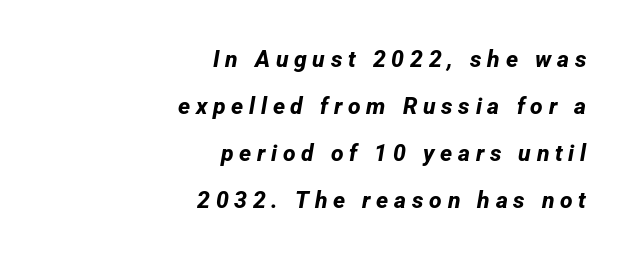
Q: Is the text bold? A: Yes.
Q: Is the text underlined? A: No.
Q: How is the paragraph aligned? A: Right-aligned.
Q: Is the spacing between letters normal or unusually wide? A: Unusually wide.
Q: Is the spacing between lines tight, normal or loose? A: Loose.
